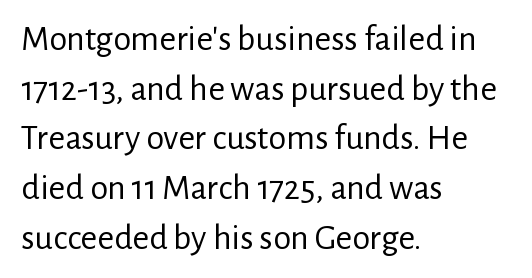
The image shows 36 px regular-weight sans-serif type, upright; set left-aligned, normal line spacing (1.38x), normal letter spacing, not underlined; low stroke contrast and a medium x-height.
